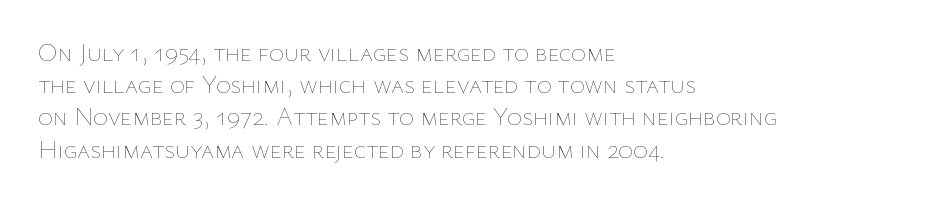
Q: Is the text bold? A: No.
Q: Is the text italic (slanted)? A: No, it is upright.
Q: Is the text underlined? A: No.
Q: How is the paragraph aligned? A: Left-aligned.
Q: Is the spacing between letters normal or unusually wide? A: Normal.
Q: Is the spacing between lines tight, normal or loose? A: Normal.
